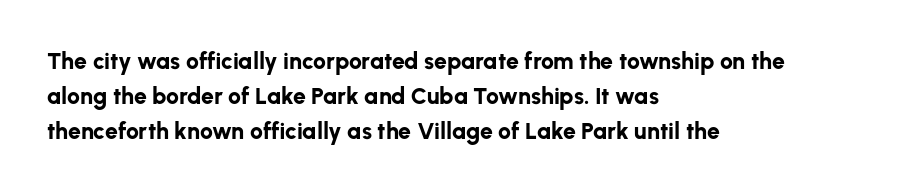
{"italic": "no", "bold": "yes", "underline": "no", "align": "left", "line_spacing": "normal", "line_spacing_ratio": 1.53, "letter_spacing": "normal", "letter_spacing_em": 0.0, "glyph_px": 23}
